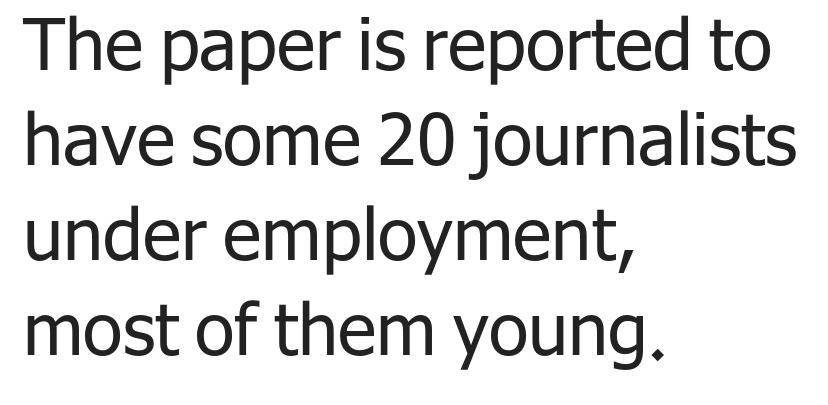
The image shows 72 px regular-weight sans-serif type, upright; set left-aligned, normal line spacing (1.32x), normal letter spacing, not underlined; low stroke contrast and a medium x-height.
